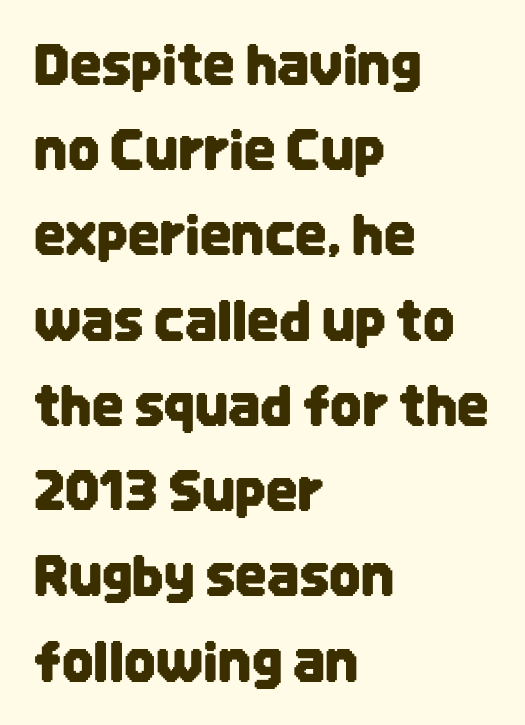
{"serif": "no", "italic": "no", "width": "condensed", "stroke_contrast": "low", "x_height": "large", "monospaced": "no", "underline": "no", "align": "left", "line_spacing": "normal", "line_spacing_ratio": 1.55, "letter_spacing": "normal", "letter_spacing_em": 0.0, "glyph_px": 55}
